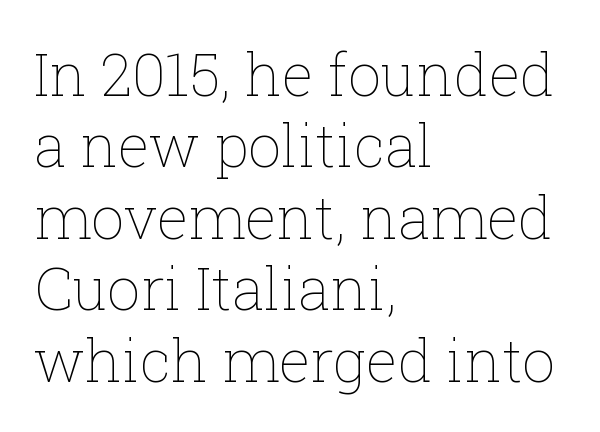
Q: Is the text bold? A: No.
Q: Is the text italic (slanted)? A: No, it is upright.
Q: Is the text underlined? A: No.
Q: How is the paragraph aligned? A: Left-aligned.
Q: Is the spacing between letters normal or unusually wide? A: Normal.
Q: Width (condensed, normal, or wide)? A: Normal.
Q: Stroke contrast? A: Low.
Q: x-height? A: Medium.
Q: Monospaced? A: No.
